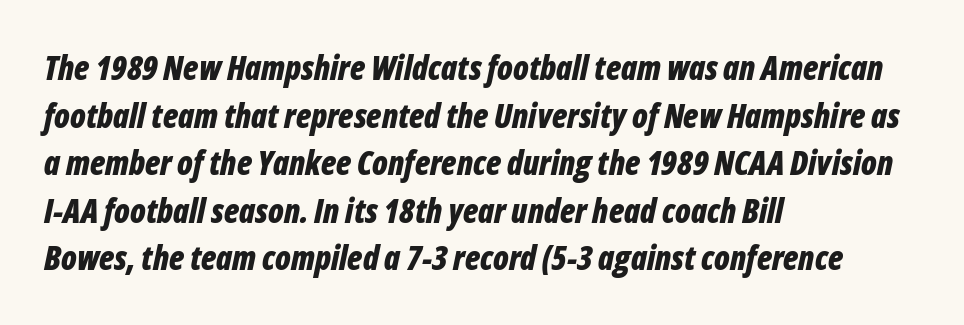
The image shows 33 px bold, condensed type, italic (leaning right); set left-aligned, normal line spacing (1.44x), normal letter spacing, not underlined; low stroke contrast and a medium x-height.
